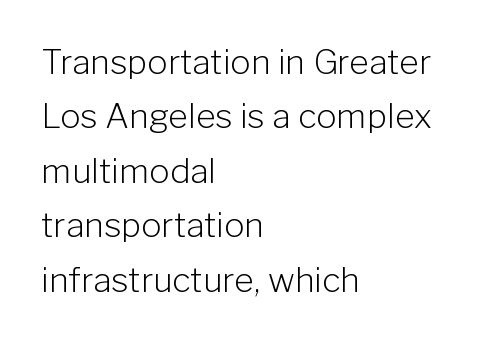
Q: Is the text bold? A: No.
Q: Is the text italic (slanted)? A: No, it is upright.
Q: Is the typeface a serif or a sans-serif typeface? A: Sans-serif.
Q: Is the text underlined? A: No.
Q: How is the paragraph aligned? A: Left-aligned.
Q: Is the spacing between letters normal or unusually wide? A: Normal.
Q: Is the spacing between lines tight, normal or loose? A: Normal.
Q: Width (condensed, normal, or wide)? A: Normal.
Q: Stroke contrast? A: Low.
Q: x-height? A: Medium.
Q: Monospaced? A: No.
